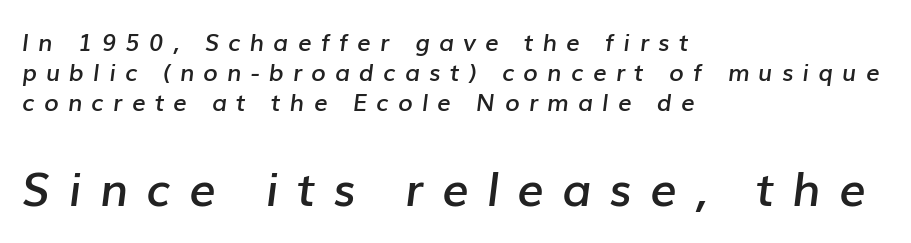
Students, note that the glyphs here are deliberately spaced far apart. Beneath every word, the page is bare. The axis of the letterforms is tilted away from vertical. Regarding leading, the lines here are spaced in the standard way. Where is the straight margin? On the left. Scale increases going downward across the two blocks.
